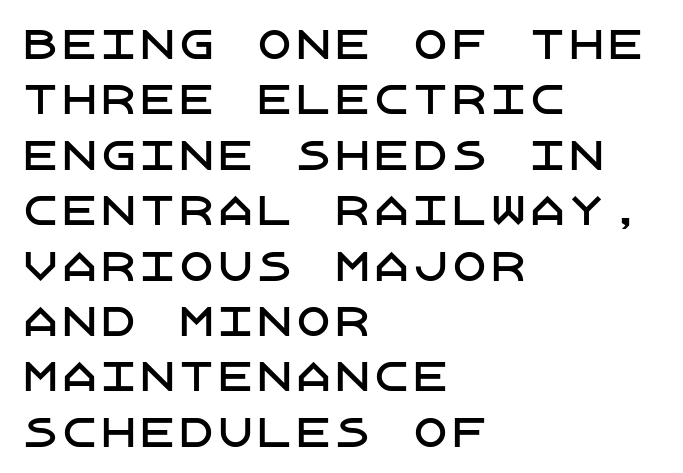
Q: Is the text italic (slanted)? A: No, it is upright.
Q: Is the typeface a serif or a sans-serif typeface? A: Sans-serif.
Q: Is the text underlined? A: No.
Q: How is the paragraph aligned? A: Left-aligned.
Q: Is the spacing between letters normal or unusually wide? A: Normal.
Q: Is the spacing between lines tight, normal or loose? A: Normal.
Q: Width (condensed, normal, or wide)? A: Normal.
Q: Stroke contrast? A: Low.
Q: x-height? A: Large.
